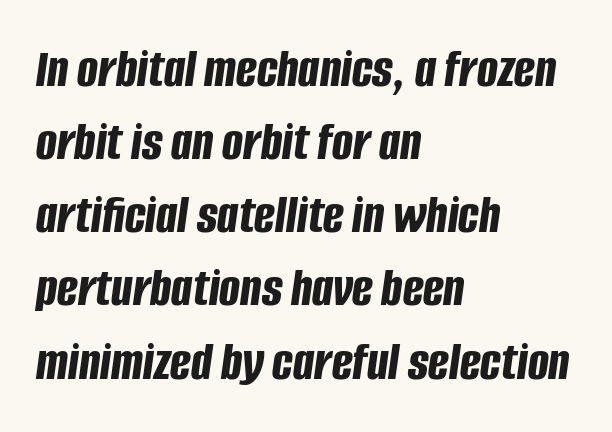
The image shows 55 px bold, condensed type, italic (leaning right); set left-aligned, normal line spacing (1.33x), normal letter spacing, not underlined; low stroke contrast and a large x-height.
